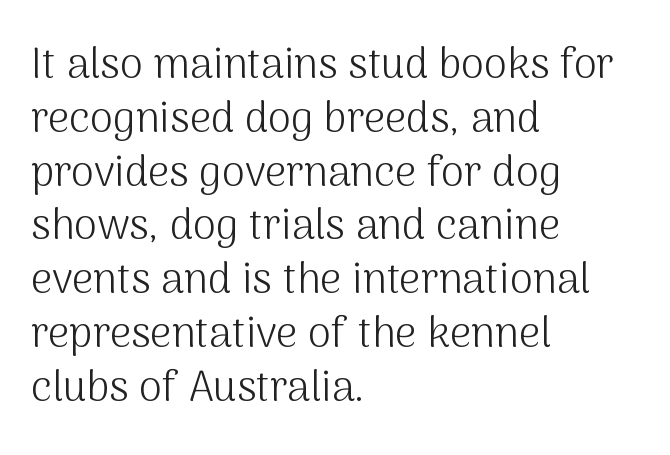
This rendering leaves character spacing at its baseline value. The vertical gap from one line to the next is medium. The lines in this sample share a left origin and differ only in where they stop. Nothing sits at the stroke ends, so this counts as sans-serif. The rendering uses natural spacing where letterforms have individual widths. Is the stroke heavy? The answer is a plain regular-or-lighter.
